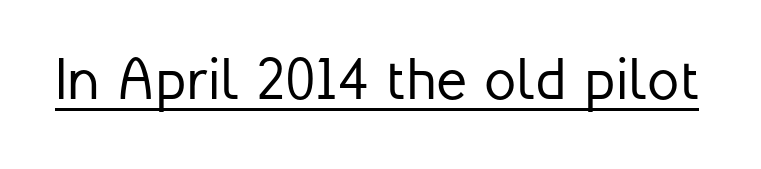
{"serif": "no", "italic": "no", "bold": "no", "weight": "regular", "width": "normal", "stroke_contrast": "low", "x_height": "medium", "monospaced": "no", "underline": "yes", "letter_spacing": "normal", "letter_spacing_em": 0.0, "glyph_px": 58}
